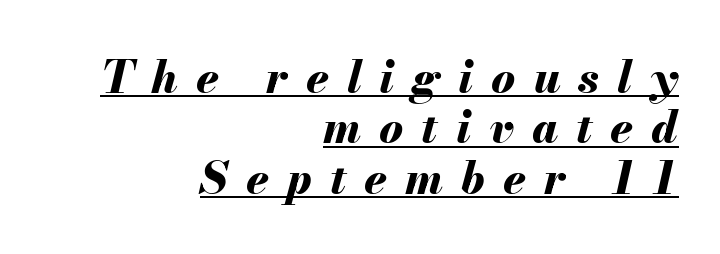
Q: Is the text bold? A: Yes.
Q: Is the text italic (slanted)? A: Yes, it leans right by about 13 degrees.
Q: Is the text underlined? A: Yes.
Q: How is the paragraph aligned? A: Right-aligned.
Q: Is the spacing between letters normal or unusually wide? A: Unusually wide.
Q: Is the spacing between lines tight, normal or loose? A: Tight.
Q: Width (condensed, normal, or wide)? A: Normal.
Q: Stroke contrast? A: Medium.
Q: x-height? A: Small.
Q: Monospaced? A: No.
